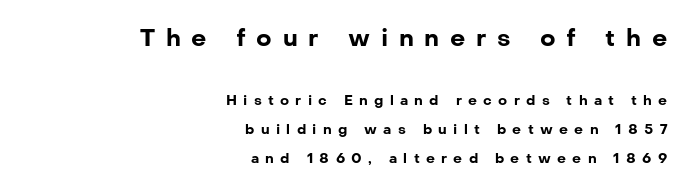
The image shows 24 px bold type, upright; set right-aligned, loose line spacing (2.05x), unusually wide letter spacing (+0.45 em), not underlined; the first (top) block is 1.71x larger.
